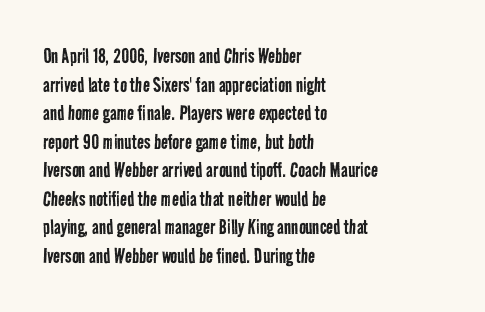
Q: Is the text bold? A: No.
Q: Is the text underlined? A: No.
Q: How is the paragraph aligned? A: Left-aligned.
Q: Is the spacing between letters normal or unusually wide? A: Normal.
